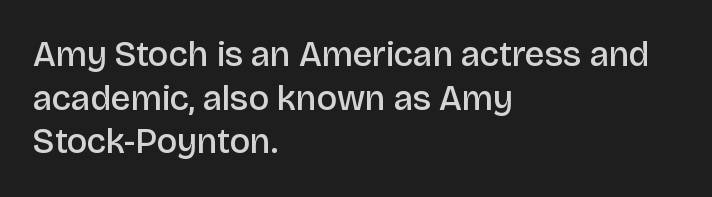
There is no visible air inserted between adjacent glyphs. The typesetting leans somewhat heavy: a semibold. The rendering anchors every line to the left-hand side. Decoration check: the copy has no underline. Nope, no serifs anywhere on these letters.
